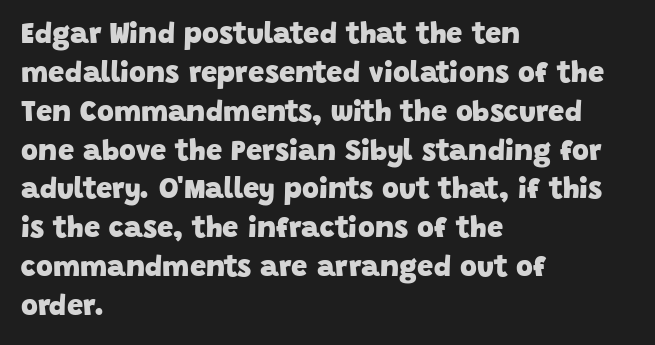
The tracking reads as untouched default to a designer's eye. Spacing verdict: proportional, widths tailored to each character. The setting favours the left margin, as ordinary paragraphs usually do. Heavy-handed strokes throughout: this text is bold.
